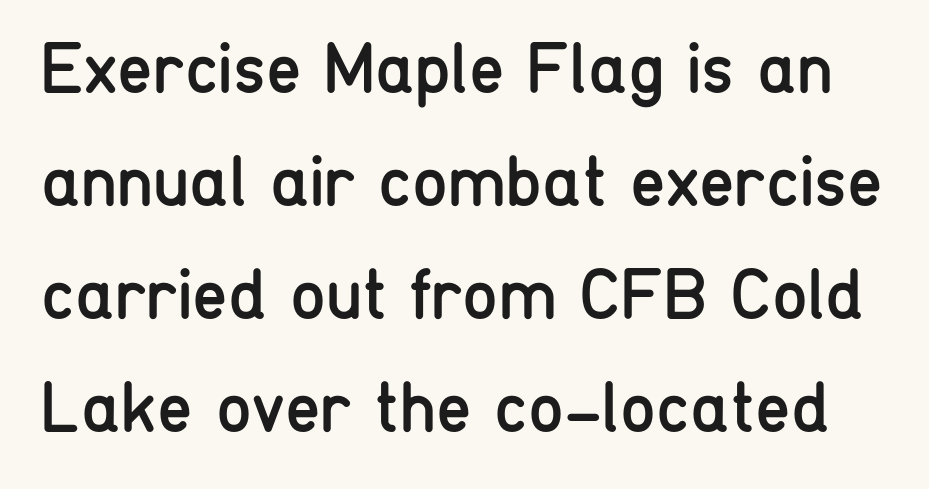
This is the regular roman posture of the typeface. These lines are rendered in a variable-pitch font. Unbolded letterforms with no extra heft. Letter spacing: default. The passage shown is not underscored anywhere.
